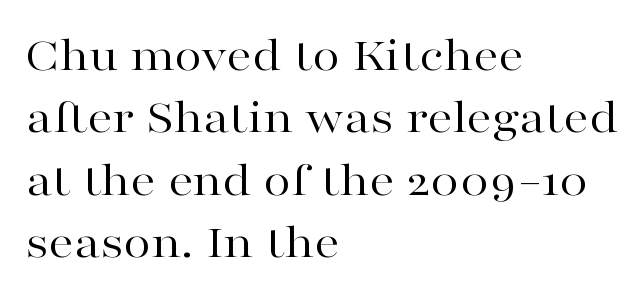
How are the letters spaced? Ordinarily, with no added tracking. The words here are not underlined. This sample has the flowing, uneven cadence of proportional lettering. A typesetter would call this leading conventional body-copy spacing.
